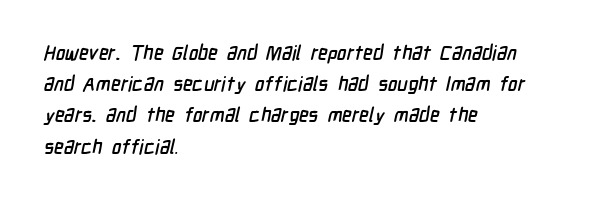
Q: Is the text underlined? A: No.
Q: How is the paragraph aligned? A: Left-aligned.
Q: Is the spacing between letters normal or unusually wide? A: Normal.
Q: Is the spacing between lines tight, normal or loose? A: Normal.
